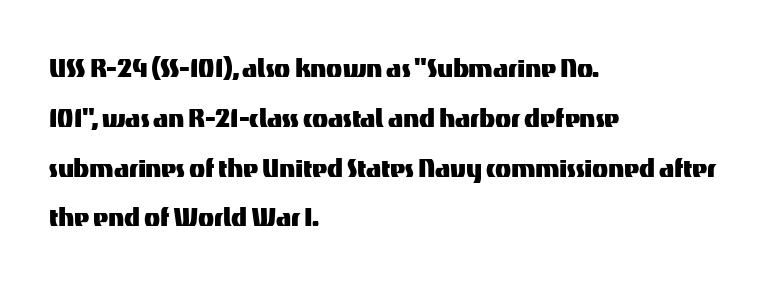
Q: Is the text italic (slanted)? A: No, it is upright.
Q: Is the typeface a serif or a sans-serif typeface? A: Sans-serif.
Q: Is the text underlined? A: No.
Q: How is the paragraph aligned? A: Left-aligned.
Q: Is the spacing between letters normal or unusually wide? A: Normal.
Q: Is the spacing between lines tight, normal or loose? A: Normal.
Q: Width (condensed, normal, or wide)? A: Normal.
Q: Stroke contrast? A: Medium.
Q: x-height? A: Medium.
Q: Monospaced? A: No.
